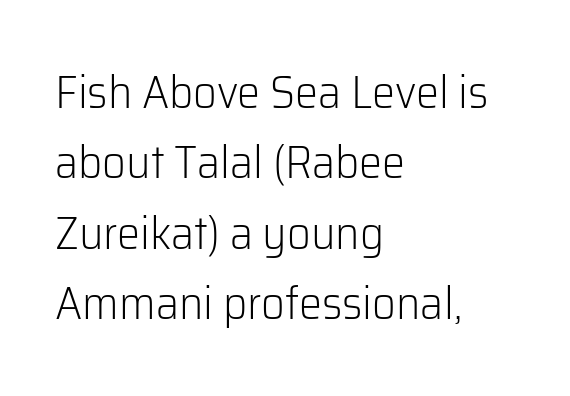
{"serif": "no", "italic": "no", "bold": "no", "weight": "light", "width": "normal", "stroke_contrast": "low", "x_height": "medium", "monospaced": "no", "underline": "no", "align": "left", "line_spacing": "normal", "line_spacing_ratio": 1.53, "letter_spacing": "normal", "letter_spacing_em": 0.0, "glyph_px": 46}
